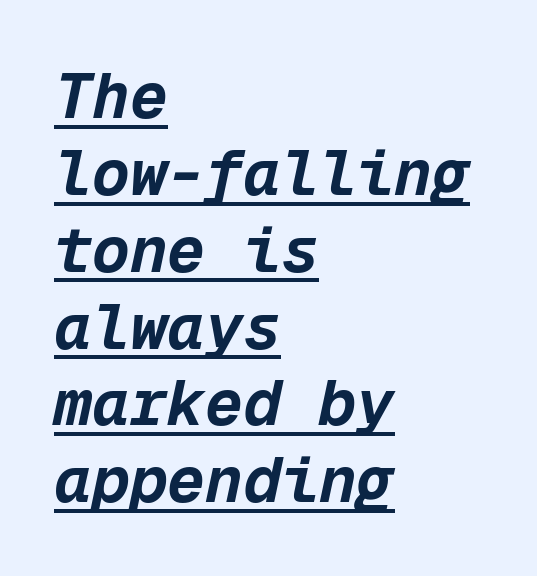
Each line starts at the same left margin while the right side varies. There's an unmistakable incline to the writing here. Students, observe the line beneath the letters — that is underlining. Each glyph is drawn with heavy, bold strokes. Do the characters align in a grid? Yes, the font is monospaced.
